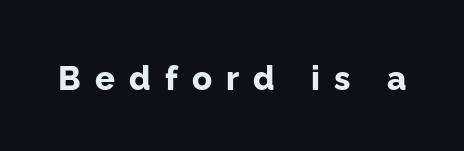
{"serif": "no", "italic": "no", "bold": "yes", "weight": "bold", "width": "normal", "stroke_contrast": "low", "x_height": "medium", "monospaced": "no", "underline": "no", "letter_spacing": "wide", "letter_spacing_em": 0.43, "glyph_px": 33}
